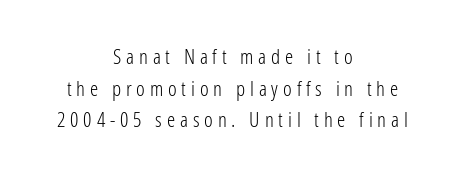
{"italic": "no", "bold": "no", "underline": "no", "align": "center", "line_spacing": "normal", "line_spacing_ratio": 1.51, "letter_spacing": "wide", "letter_spacing_em": 0.23, "glyph_px": 21}
